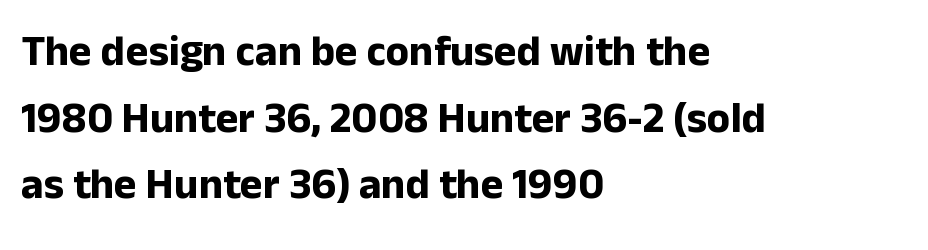
Heft: maximum for text — a bold. Honestly, the row spacing looks completely unremarkable. Clear beneath every line of the passage. The specimen reads as upright at a glance. This is sans-serif lettering, the kind often seen on screens and signage. The rag falls on the right side of this text block.
